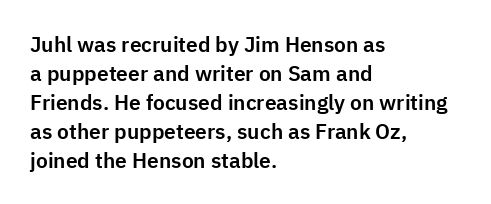
The image shows 21 px text type, upright; set left-aligned, normal line spacing (1.38x), normal letter spacing, not underlined.
